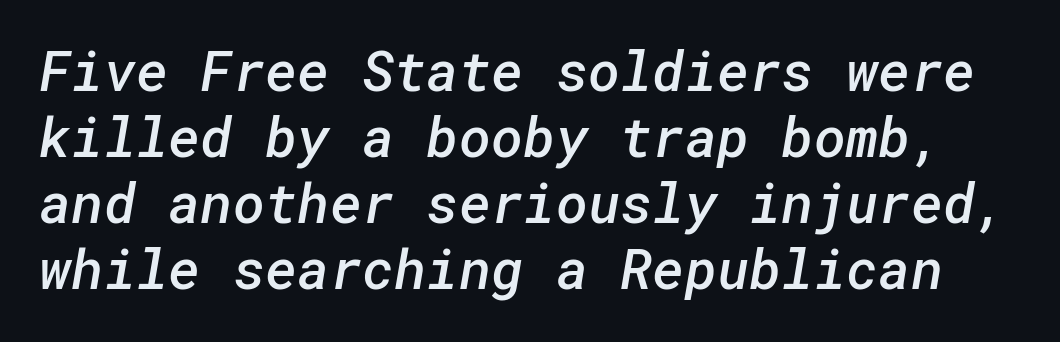
The image shows 55 px semibold sans-serif type; set line spacing 1.2x, normal letter spacing, not underlined; low stroke contrast and a medium x-height.
